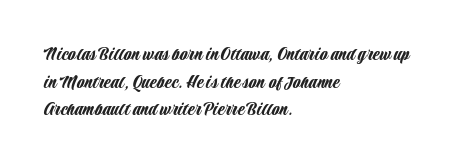
The block of text has a typical density, with ordinary space between rows. Line starts are locked; line ends wander. Between one letter and the next there's only the usual sliver of space. Type without underlining.
